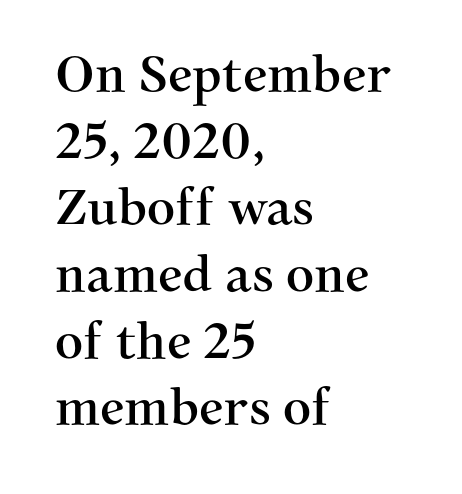
{"serif": "yes", "italic": "no", "width": "normal", "stroke_contrast": "medium", "x_height": "medium", "monospaced": "no", "underline": "no", "align": "left", "line_spacing": "normal", "line_spacing_ratio": 1.36, "letter_spacing": "normal", "letter_spacing_em": 0.0, "glyph_px": 49}
